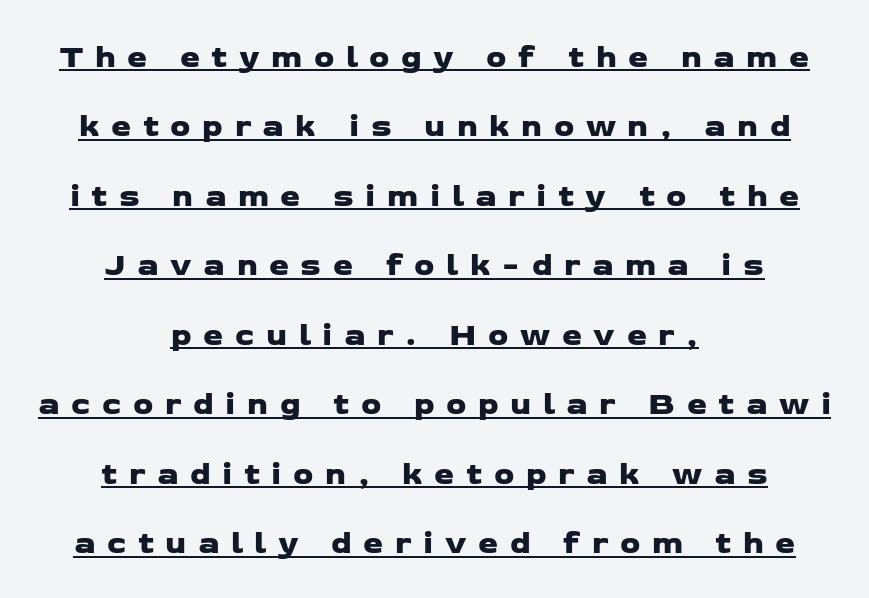
Q: Is the typeface a serif or a sans-serif typeface? A: Sans-serif.
Q: Is the text underlined? A: Yes.
Q: How is the paragraph aligned? A: Centered.
Q: Is the spacing between letters normal or unusually wide? A: Unusually wide.
Q: Is the spacing between lines tight, normal or loose? A: Loose.
Q: Width (condensed, normal, or wide)? A: Wide.
Q: Stroke contrast? A: Low.
Q: x-height? A: Medium.
Q: Monospaced? A: No.
